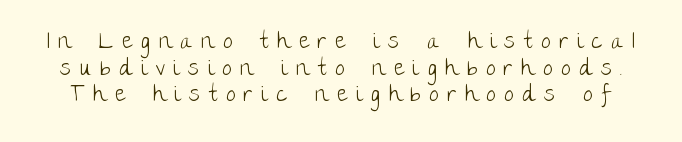
{"italic": "no", "bold": "no", "underline": "no", "line_spacing_ratio": 1.21, "letter_spacing": "wide", "letter_spacing_em": 0.39, "glyph_px": 22}
